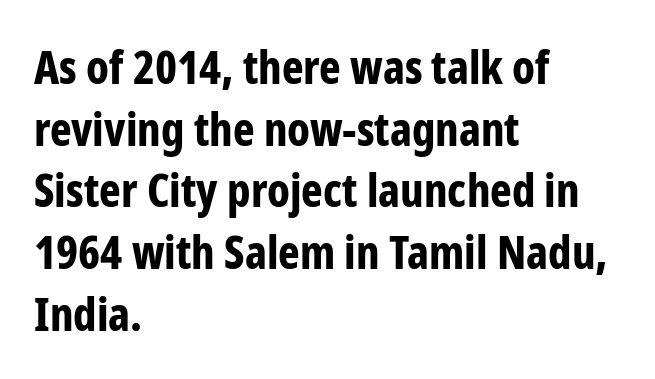
The characters look thick and weighty, a clear bold. Varying glyph widths throughout — classic text-font behaviour. Left-aligned paragraph, ragged on the right. The passage shown has conventional tracking throughout. When letters stand straight like this, we call the style roman or upright. Underlining? Definitely not there.
